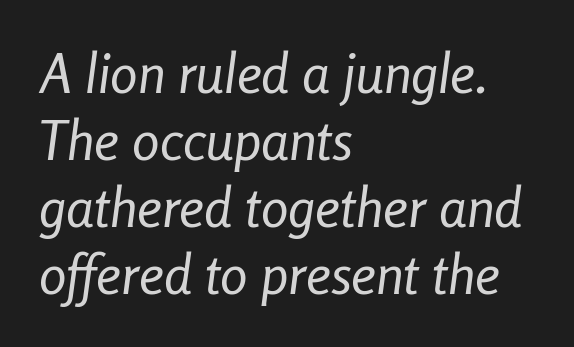
Q: Is the text bold? A: No.
Q: Is the text italic (slanted)? A: Yes, it leans right by about 8 degrees.
Q: Is the text underlined? A: No.
Q: How is the paragraph aligned? A: Left-aligned.
Q: Is the spacing between letters normal or unusually wide? A: Normal.
Q: Width (condensed, normal, or wide)? A: Condensed.
Q: Stroke contrast? A: Low.
Q: x-height? A: Medium.
Q: Monospaced? A: No.
